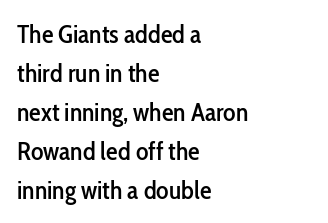
The image shows 26 px text type, upright; set left-aligned, normal line spacing (1.5x), normal letter spacing, not underlined.
